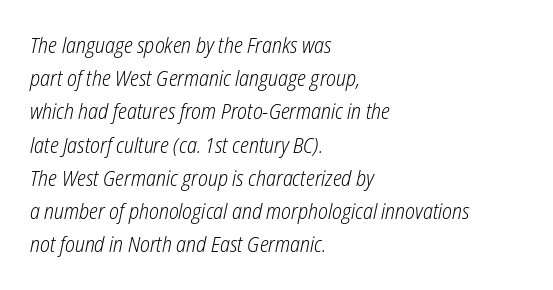
The image shows 21 px text type, italic (leaning right); set left-aligned, normal line spacing (1.58x), normal letter spacing, not underlined.
